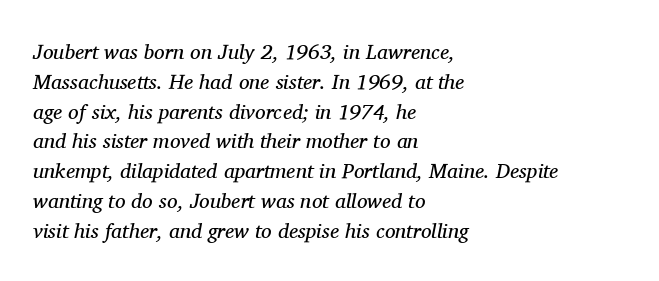
{"italic": "yes", "lean": "right", "slant_degrees": 11, "bold": "no", "underline": "no", "align": "left", "line_spacing": "normal", "line_spacing_ratio": 1.42, "letter_spacing": "normal", "letter_spacing_em": 0.0, "glyph_px": 21}
